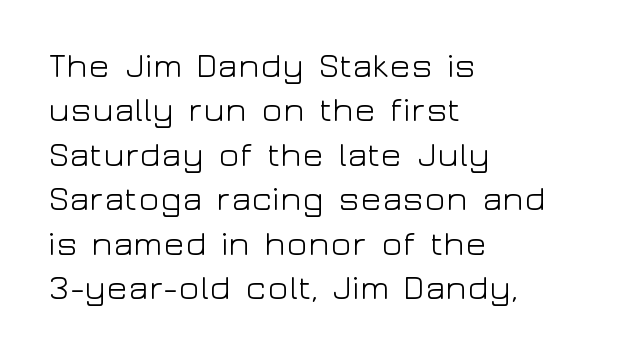
{"serif": "no", "italic": "no", "bold": "no", "weight": "light", "width": "wide", "stroke_contrast": "low", "x_height": "medium", "monospaced": "no", "underline": "no", "align": "left", "line_spacing": "normal", "line_spacing_ratio": 1.27, "letter_spacing": "normal", "letter_spacing_em": 0.0, "glyph_px": 35}
